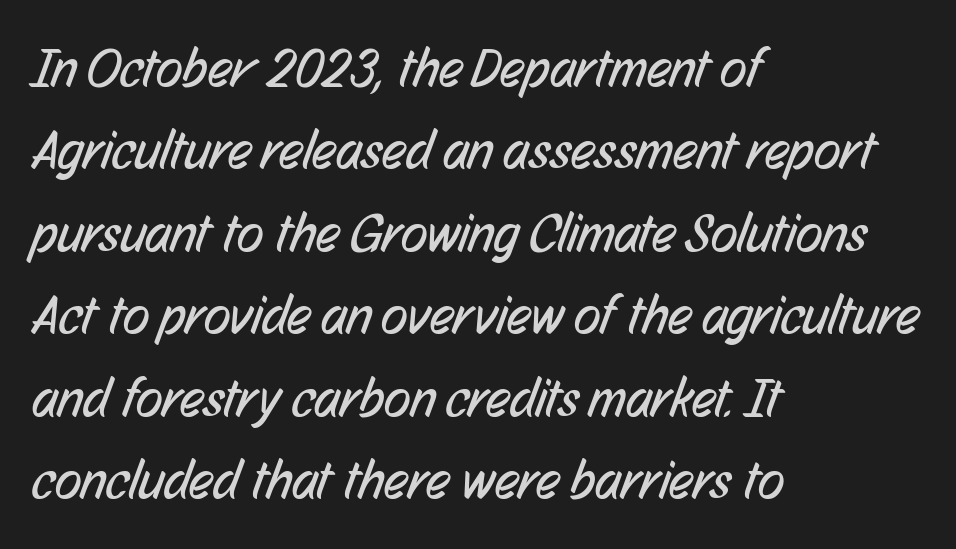
{"serif": "no", "bold": "no", "weight": "regular", "width": "condensed", "stroke_contrast": "low", "x_height": "medium", "monospaced": "no", "underline": "no", "align": "left", "line_spacing": "normal", "line_spacing_ratio": 1.5, "letter_spacing": "normal", "letter_spacing_em": 0.0, "glyph_px": 55}
